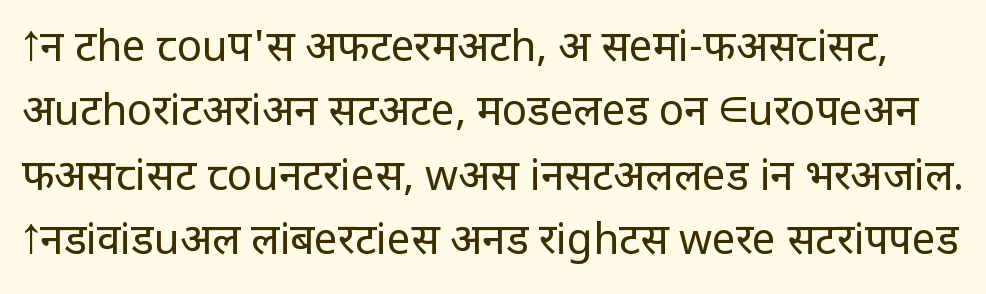
The image shows 42 px regular-weight sans-serif type, upright; set normal line spacing (1.53x), normal letter spacing, not underlined; low stroke contrast and a large x-height.
